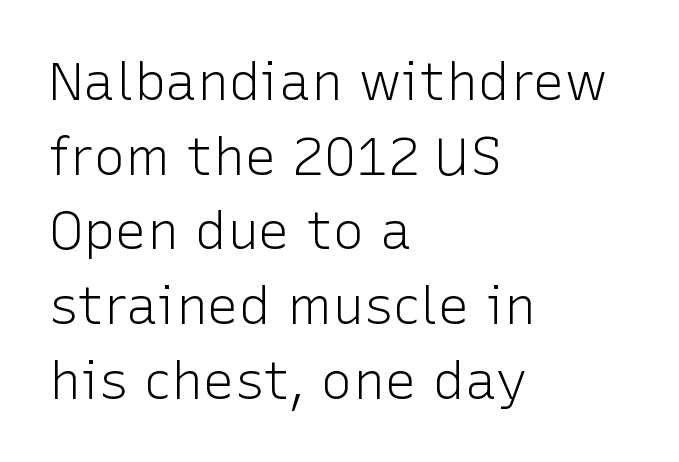
The image shows 53 px light sans-serif type, upright; set left-aligned, normal line spacing (1.41x), normal letter spacing, not underlined; low stroke contrast and a medium x-height.
